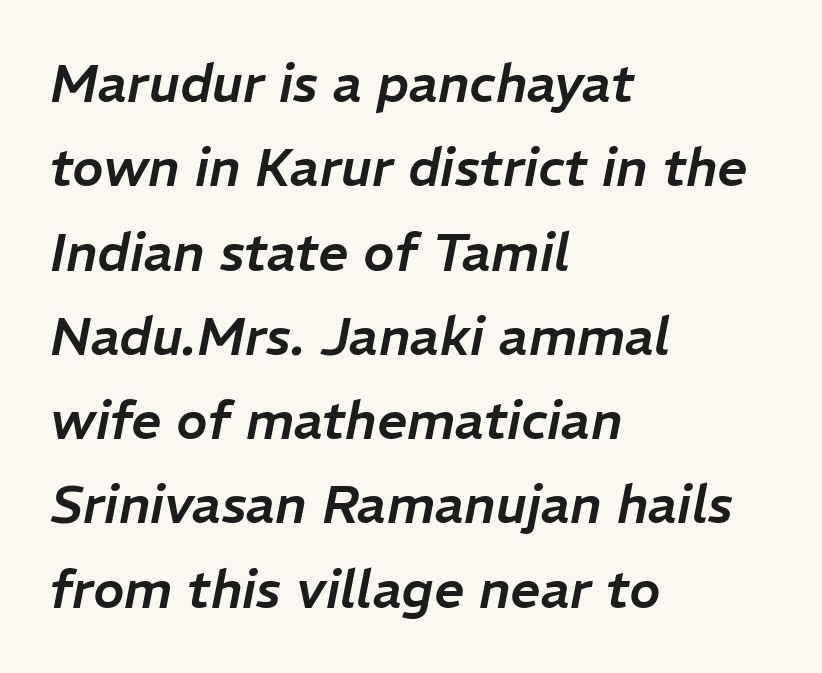
Q: Is the text italic (slanted)? A: Yes, it leans right by about 11 degrees.
Q: Is the text underlined? A: No.
Q: How is the paragraph aligned? A: Left-aligned.
Q: Is the spacing between letters normal or unusually wide? A: Normal.
Q: Is the spacing between lines tight, normal or loose? A: Normal.
Q: Width (condensed, normal, or wide)? A: Normal.
Q: Stroke contrast? A: Low.
Q: x-height? A: Medium.
Q: Monospaced? A: No.
